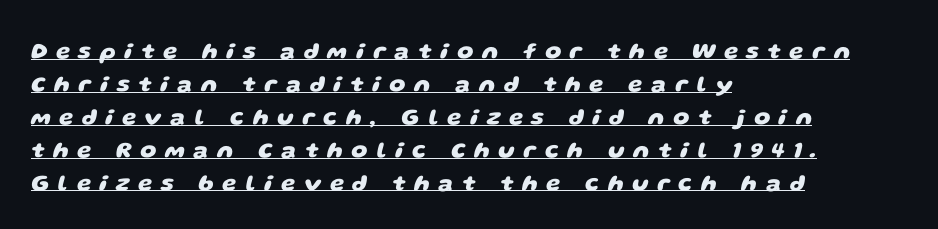
The ragged edge is on the right, which tells us the setting is flush left. Interline gaps are of average width in this sample. Students, note that the glyphs here are deliberately spaced far apart. Set as a true bold cut, around the 700 mark. What decoration does the sample have? An underline.
